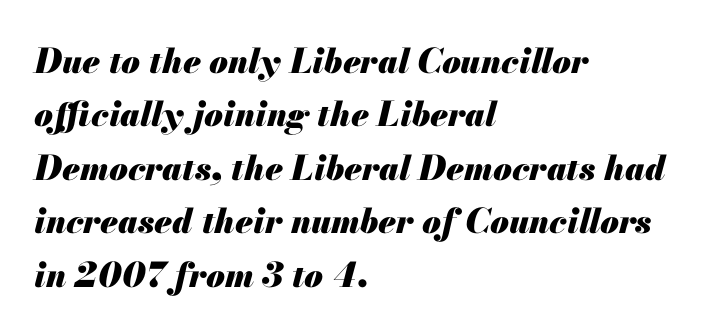
{"italic": "yes", "lean": "right", "slant_degrees": 13, "bold": "yes", "weight": "heavy", "width": "normal", "stroke_contrast": "medium", "x_height": "small", "monospaced": "no", "underline": "no", "align": "left", "line_spacing": "normal", "line_spacing_ratio": 1.57, "letter_spacing": "normal", "letter_spacing_em": 0.0, "glyph_px": 34}
